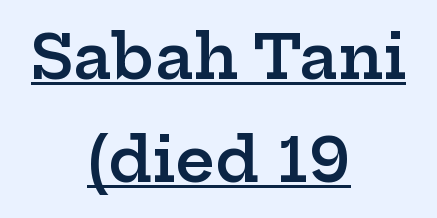
Q: Is the text bold? A: Semi-bold.
Q: Is the text italic (slanted)? A: No, it is upright.
Q: Is the typeface a serif or a sans-serif typeface? A: Serif.
Q: Is the text underlined? A: Yes.
Q: How is the paragraph aligned? A: Centered.
Q: Is the spacing between letters normal or unusually wide? A: Normal.
Q: Is the spacing between lines tight, normal or loose? A: Normal.
Q: Width (condensed, normal, or wide)? A: Wide.
Q: Stroke contrast? A: Low.
Q: x-height? A: Medium.
Q: Monospaced? A: No.
